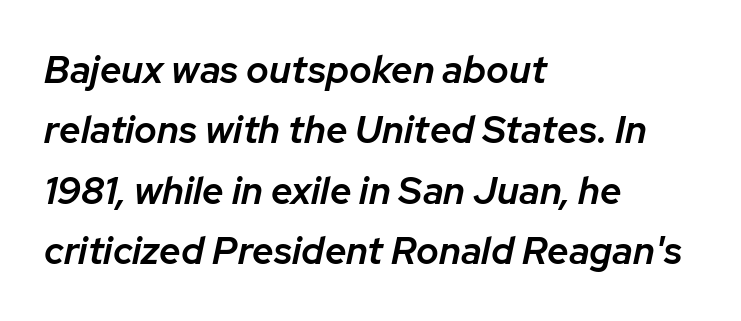
The image shows 38 px semibold type, italic (leaning right); set left-aligned, normal line spacing (1.59x), normal letter spacing, not underlined; low stroke contrast and a medium x-height.
